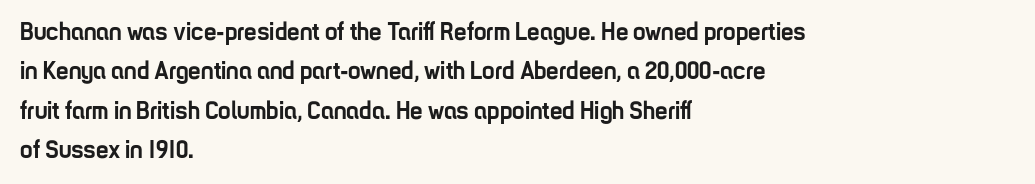
The image shows 25 px bold type, upright; set left-aligned, normal line spacing (1.58x), normal letter spacing, not underlined.
